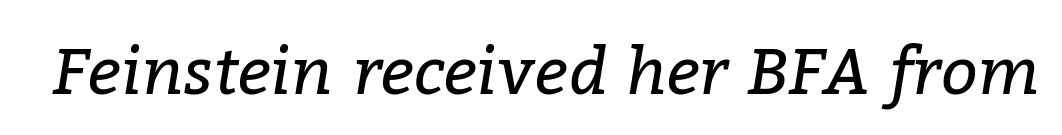
Q: Is the text bold? A: No.
Q: Is the text italic (slanted)? A: Yes, it leans right by about 9 degrees.
Q: Is the typeface a serif or a sans-serif typeface? A: Serif.
Q: Is the text underlined? A: No.
Q: Is the spacing between letters normal or unusually wide? A: Normal.
Q: Width (condensed, normal, or wide)? A: Normal.
Q: Stroke contrast? A: Low.
Q: x-height? A: Medium.
Q: Monospaced? A: No.
